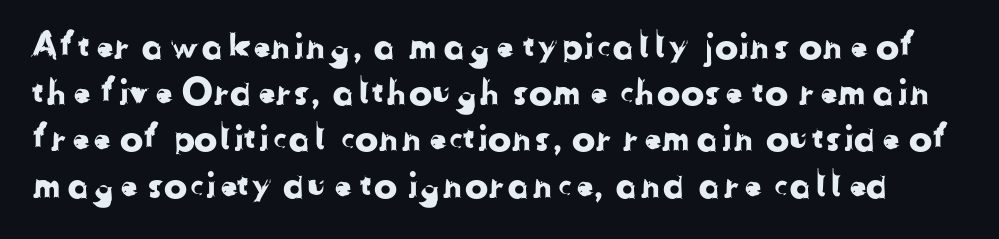
The passage shown is not underscored anywhere. You can tell from the bare stems that sans-serif type was used. These lines are rendered in a variable-pitch font. The type is set solid horizontally, with unmodified tracking. Line spacing here is normal.
